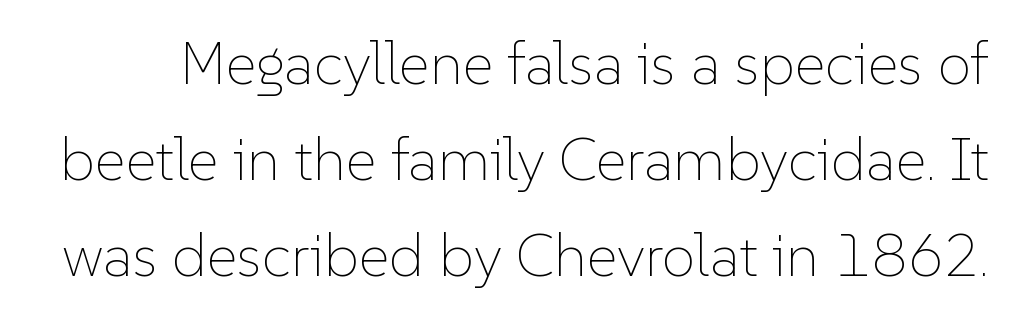
Q: Is the text bold? A: No.
Q: Is the text italic (slanted)? A: No, it is upright.
Q: Is the text underlined? A: No.
Q: Is the spacing between letters normal or unusually wide? A: Normal.
Q: Is the spacing between lines tight, normal or loose? A: Normal.
Q: Width (condensed, normal, or wide)? A: Normal.
Q: Stroke contrast? A: Low.
Q: x-height? A: Medium.
Q: Monospaced? A: No.
